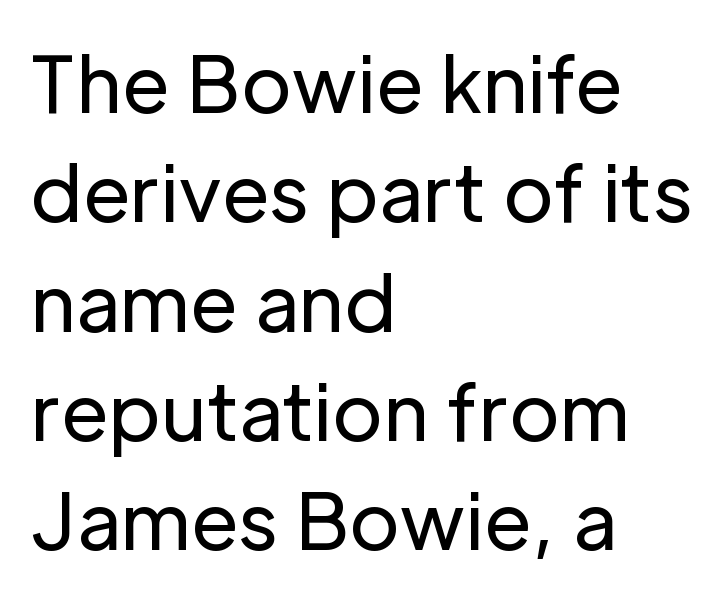
The setting favours the left margin, as ordinary paragraphs usually do. The rows are spaced the way most documents space them. Type without underlining. This sample uses an upright cut, with every glyph sitting square on the baseline. A quiet, ordinary-to-light weight characterises the typeface.
